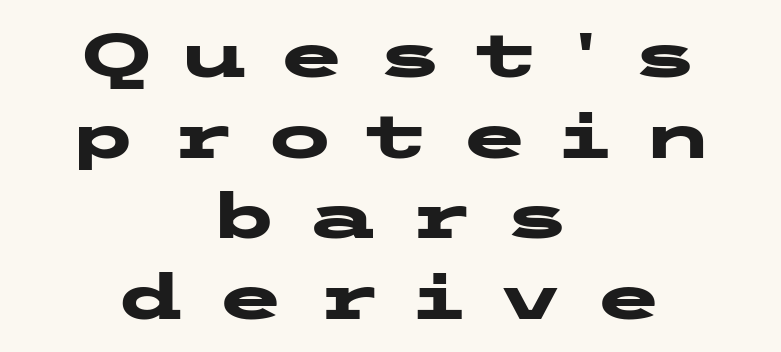
{"serif": "no", "italic": "no", "bold": "yes", "weight": "heavy", "width": "wide", "stroke_contrast": "low", "x_height": "medium", "underline": "no", "align": "center", "line_spacing": "normal", "line_spacing_ratio": 1.28, "letter_spacing": "wide", "letter_spacing_em": 0.45, "glyph_px": 63}
